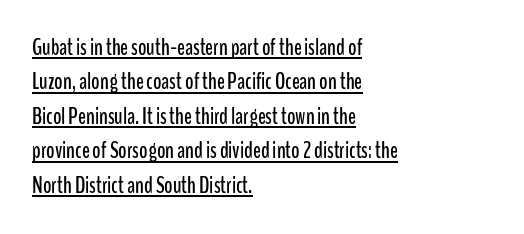
The image shows 23 px text type, upright; set left-aligned, normal line spacing (1.5x), normal letter spacing, underlined.
